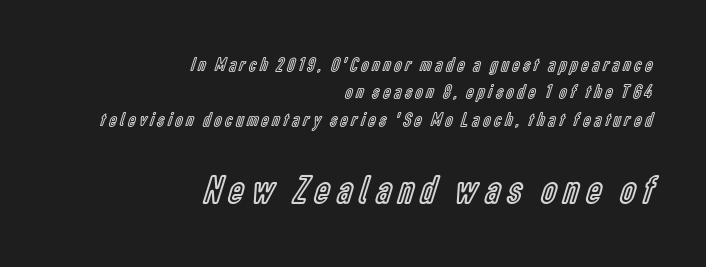
{"width": "condensed", "x_height": "medium", "monospaced": "no", "underline": "no", "align": "right", "line_spacing": "normal", "line_spacing_ratio": 1.37, "larger_block": "second", "size_ratio": 2.05, "glyph_px": 41}
